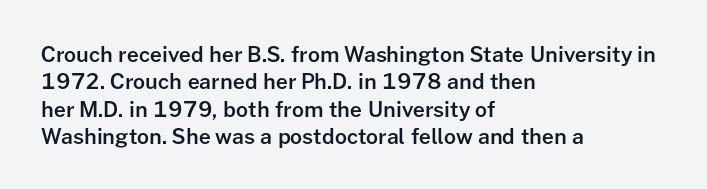
{"italic": "no", "bold": "semi", "underline": "no", "align": "left", "line_spacing": "normal", "line_spacing_ratio": 1.3, "letter_spacing": "normal", "letter_spacing_em": 0.0, "glyph_px": 21}
